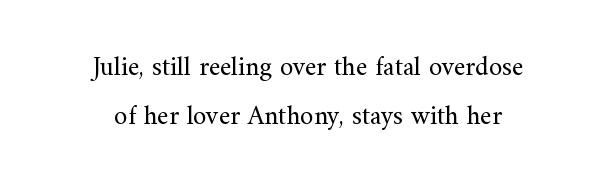
Q: Is the text bold? A: No.
Q: Is the text italic (slanted)? A: No, it is upright.
Q: Is the text underlined? A: No.
Q: How is the paragraph aligned? A: Centered.
Q: Is the spacing between letters normal or unusually wide? A: Normal.
